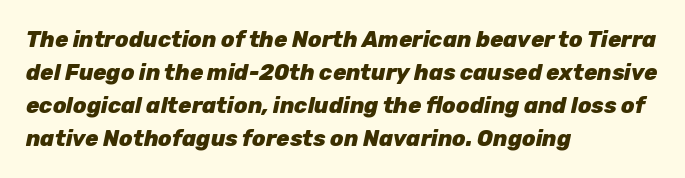
{"italic": "yes", "lean": "right", "slant_degrees": 12, "bold": "yes", "underline": "no", "align": "left", "line_spacing": "normal", "line_spacing_ratio": 1.5, "letter_spacing": "normal", "letter_spacing_em": 0.0, "glyph_px": 22}
